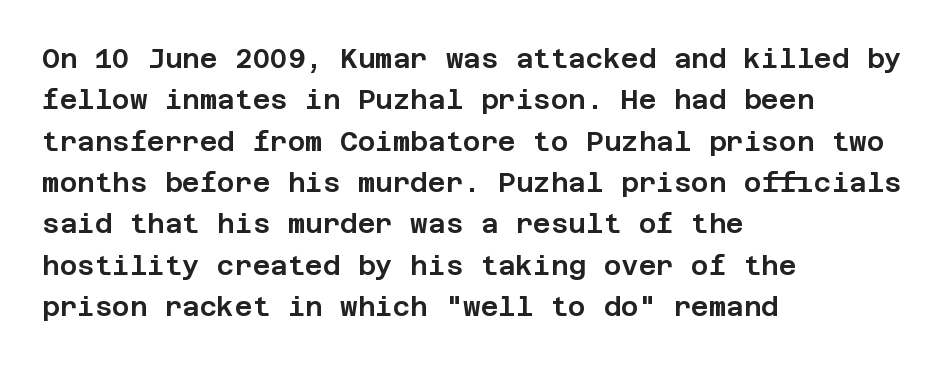
Q: Is the text italic (slanted)? A: No, it is upright.
Q: Is the text underlined? A: No.
Q: How is the paragraph aligned? A: Left-aligned.
Q: Is the spacing between letters normal or unusually wide? A: Normal.
Q: Is the spacing between lines tight, normal or loose? A: Normal.
